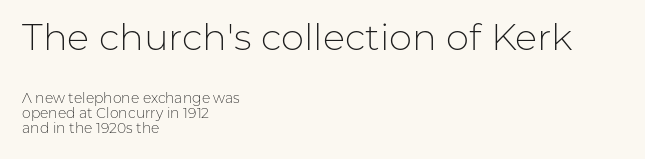
Q: Is the text bold? A: No.
Q: Is the text italic (slanted)? A: No, it is upright.
Q: Is the typeface a serif or a sans-serif typeface? A: Sans-serif.
Q: Is the text underlined? A: No.
Q: How is the paragraph aligned? A: Left-aligned.
Q: Is the spacing between letters normal or unusually wide? A: Normal.
Q: Is the spacing between lines tight, normal or loose? A: Tight.
Q: Which block of text is set in a larger size, the first (top) or the second (bottom)? A: The first (top) one.
Q: Width (condensed, normal, or wide)? A: Normal.
Q: Stroke contrast? A: Low.
Q: x-height? A: Medium.
Q: Monospaced? A: No.
